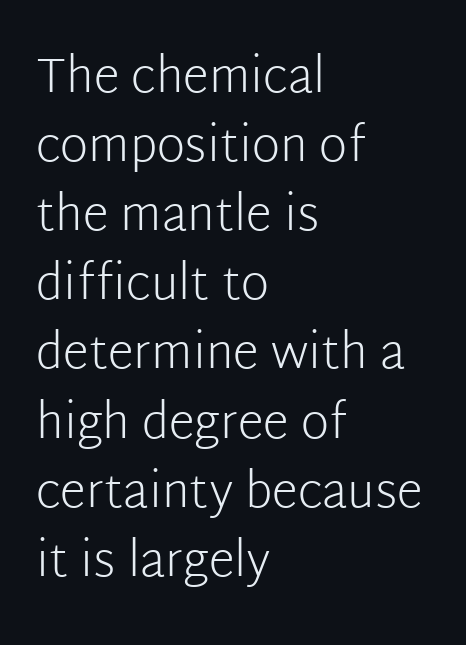
The image shows 48 px light sans-serif type, upright; set left-aligned, normal line spacing (1.44x), normal letter spacing, not underlined; low stroke contrast and a medium x-height.
